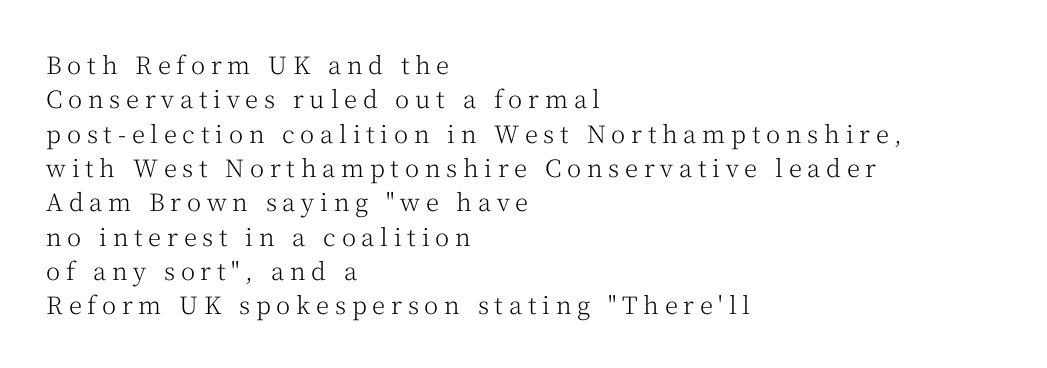
{"italic": "no", "bold": "no", "underline": "no", "align": "left", "line_spacing": "normal", "line_spacing_ratio": 1.43, "letter_spacing": "wide", "letter_spacing_em": 0.24, "glyph_px": 24}
